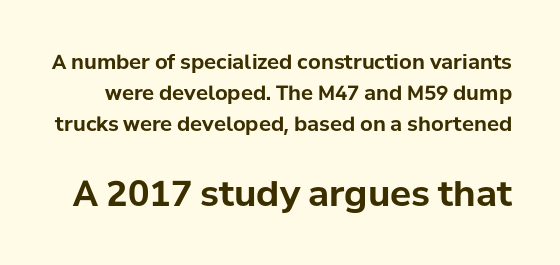
A normal amount of white space separates one row of letters from the next. The letters sit at their default tracking, neither squeezed nor spread. Looks like regular typesetting: each glyph gets only the width it needs. Its strokes are broad and dark, the hallmark of bold type. The area under the type is left untouched. The lower block of text is set noticeably larger than the block above it.
